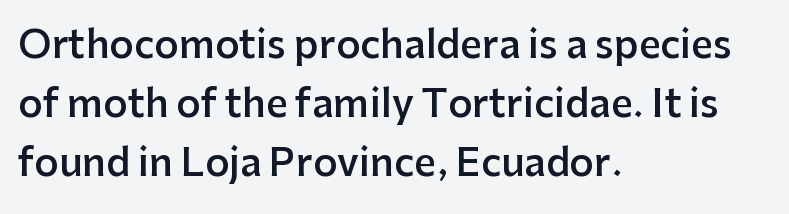
The image shows 38 px semibold sans-serif type, upright; set left-aligned, normal line spacing (1.55x), normal letter spacing, not underlined; low stroke contrast and a medium x-height.
